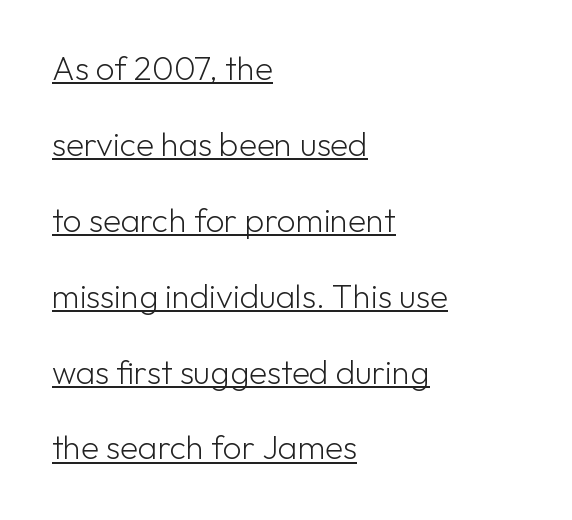
This block would shrink considerably if given ordinary leading; it's expanded now. Observe the ordinary spacing: letters are neighbours, not strangers. Typeset ragged right — the left edge is the straight one. The font's upright variant was chosen for this text. Glance below the letters and you will spot a drawn line.
